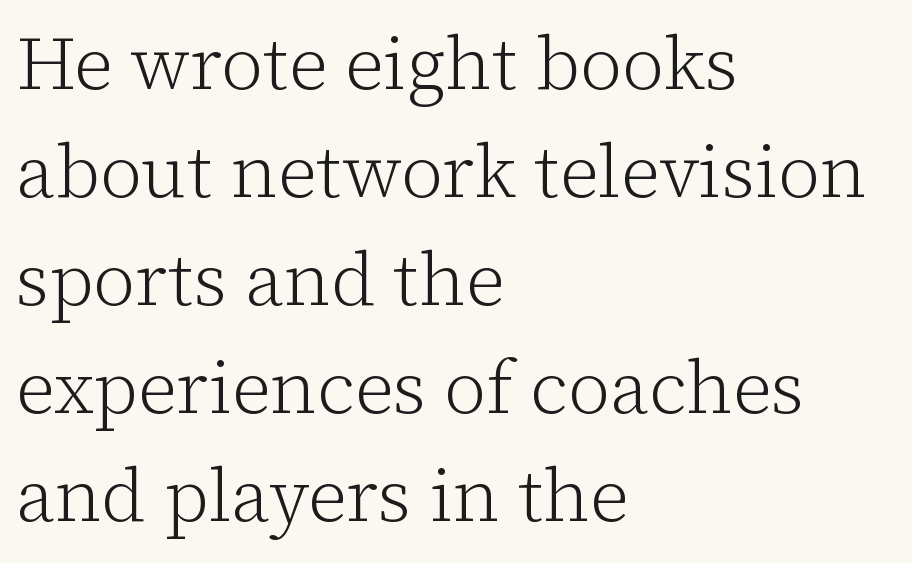
{"serif": "yes", "italic": "no", "bold": "no", "weight": "light", "width": "normal", "stroke_contrast": "low", "x_height": "medium", "monospaced": "no", "underline": "no", "align": "left", "line_spacing": "normal", "line_spacing_ratio": 1.46, "letter_spacing": "normal", "letter_spacing_em": 0.0, "glyph_px": 74}
